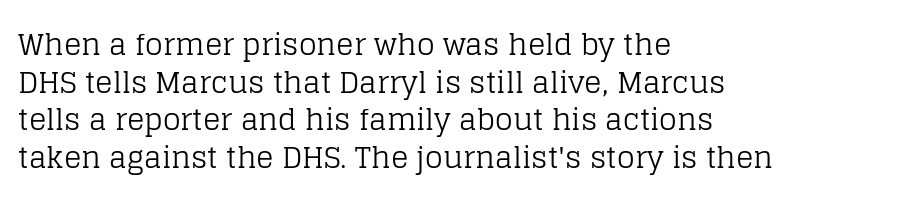
Q: Is the text bold? A: No.
Q: Is the text italic (slanted)? A: No, it is upright.
Q: Is the typeface a serif or a sans-serif typeface? A: Serif.
Q: Is the text underlined? A: No.
Q: How is the paragraph aligned? A: Left-aligned.
Q: Is the spacing between letters normal or unusually wide? A: Normal.
Q: Is the spacing between lines tight, normal or loose? A: Normal.
Q: Width (condensed, normal, or wide)? A: Normal.
Q: Stroke contrast? A: Low.
Q: x-height? A: Large.
Q: Monospaced? A: No.
